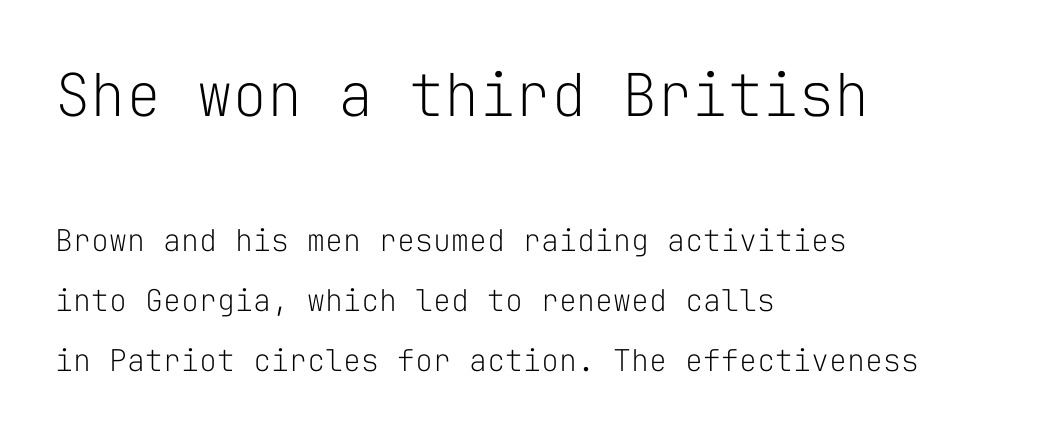
The image shows 59 px light sans-serif type, upright, monospaced; set left-aligned, loose line spacing (2.0x), normal letter spacing, not underlined; the first (top) block is 1.97x larger; low stroke contrast and a medium x-height.
